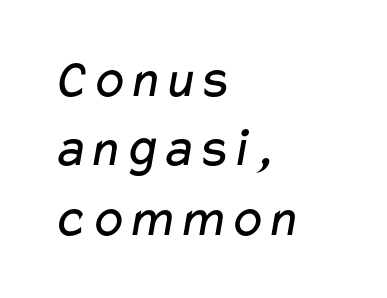
Q: Is the text bold? A: No.
Q: Is the typeface a serif or a sans-serif typeface? A: Sans-serif.
Q: Is the text underlined? A: No.
Q: How is the paragraph aligned? A: Left-aligned.
Q: Is the spacing between letters normal or unusually wide? A: Normal.
Q: Width (condensed, normal, or wide)? A: Wide.
Q: Stroke contrast? A: Low.
Q: x-height? A: Medium.
Q: Monospaced? A: No.
